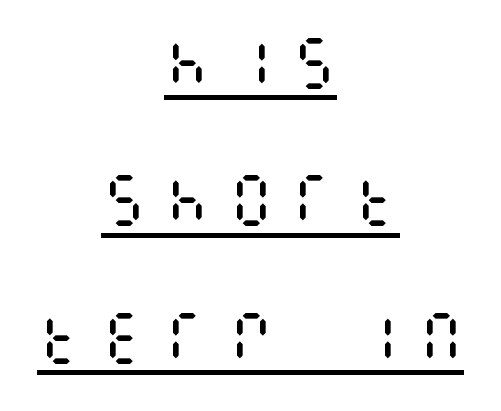
Q: Is the text bold? A: No.
Q: Is the text italic (slanted)? A: No, it is upright.
Q: Is the text underlined? A: Yes.
Q: How is the paragraph aligned? A: Centered.
Q: Is the spacing between letters normal or unusually wide? A: Unusually wide.
Q: Is the spacing between lines tight, normal or loose? A: Loose.
Q: Width (condensed, normal, or wide)? A: Condensed.
Q: Stroke contrast? A: Medium.
Q: x-height? A: Large.
